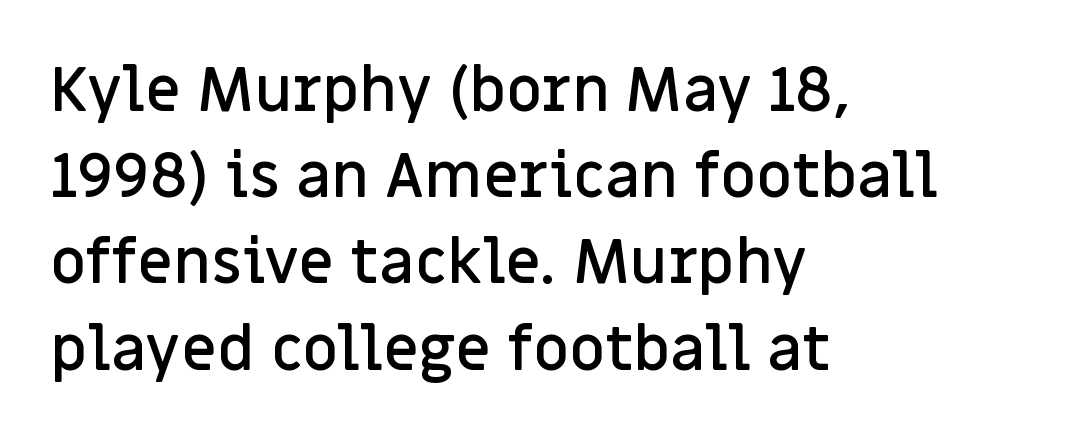
Q: Is the text bold? A: Semi-bold.
Q: Is the text italic (slanted)? A: No, it is upright.
Q: Is the typeface a serif or a sans-serif typeface? A: Sans-serif.
Q: Is the text underlined? A: No.
Q: How is the paragraph aligned? A: Left-aligned.
Q: Is the spacing between letters normal or unusually wide? A: Normal.
Q: Is the spacing between lines tight, normal or loose? A: Normal.
Q: Width (condensed, normal, or wide)? A: Normal.
Q: Stroke contrast? A: Low.
Q: x-height? A: Large.
Q: Monospaced? A: No.
